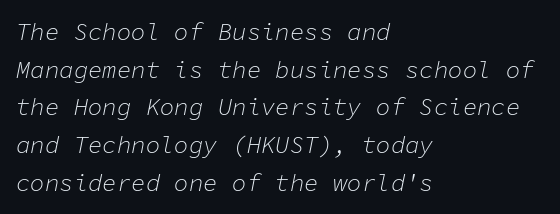
Q: Is the text bold? A: No.
Q: Is the text italic (slanted)? A: Yes, it leans right by about 11 degrees.
Q: Is the text underlined? A: No.
Q: How is the paragraph aligned? A: Left-aligned.
Q: Is the spacing between letters normal or unusually wide? A: Normal.
Q: Is the spacing between lines tight, normal or loose? A: Normal.
